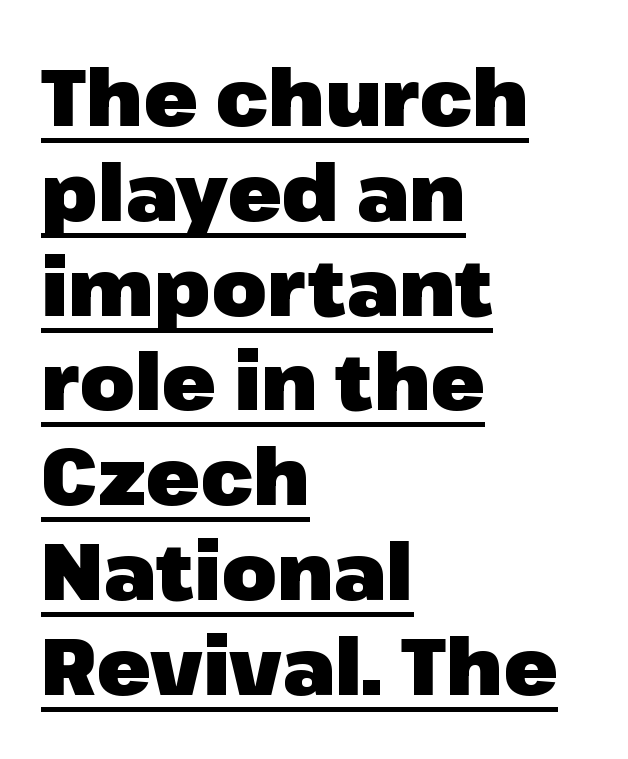
{"serif": "no", "italic": "no", "bold": "yes", "weight": "heavy", "width": "normal", "stroke_contrast": "low", "x_height": "medium", "monospaced": "no", "underline": "yes", "align": "left", "line_spacing_ratio": 1.2, "letter_spacing": "normal", "letter_spacing_em": 0.0, "glyph_px": 79}
